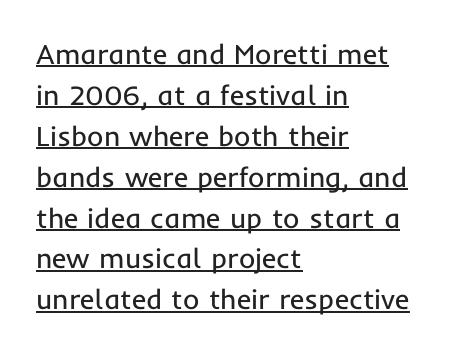
Q: Is the text bold? A: No.
Q: Is the text italic (slanted)? A: No, it is upright.
Q: Is the typeface a serif or a sans-serif typeface? A: Sans-serif.
Q: Is the text underlined? A: Yes.
Q: How is the paragraph aligned? A: Left-aligned.
Q: Is the spacing between letters normal or unusually wide? A: Normal.
Q: Is the spacing between lines tight, normal or loose? A: Normal.
Q: Width (condensed, normal, or wide)? A: Normal.
Q: Stroke contrast? A: Low.
Q: x-height? A: Medium.
Q: Monospaced? A: No.
